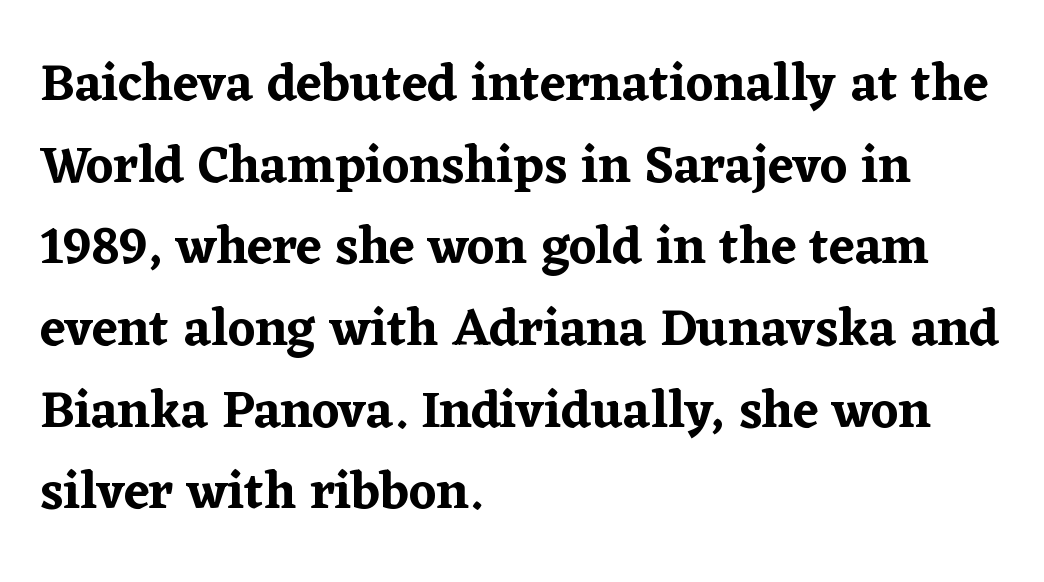
Looks like regular typesetting: each glyph gets only the width it needs. Little horizontal feet cap the strokes, marking this as serif type. Honestly, there is no underline to notice here at all. Normally led — the rows are evenly, conventionally spaced. Notice how the stems are strictly vertical — no italics here. Students, note that the glyphs here touch the page at normal intervals.
